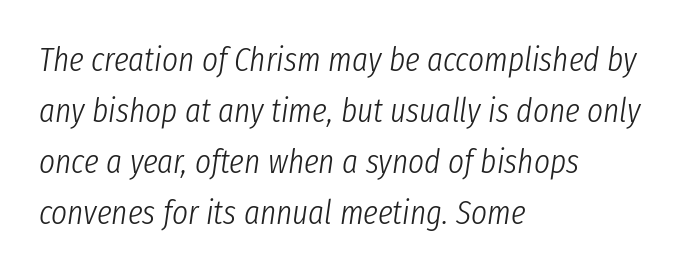
The image shows 34 px light, condensed type, italic (leaning right); set left-aligned, normal line spacing (1.5x), normal letter spacing, not underlined; low stroke contrast and a medium x-height.
